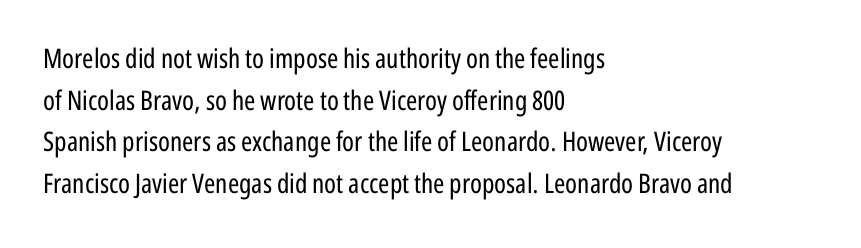
This sample uses an upright cut, with every glyph sitting square on the baseline. Lines of text with bare space underneath. The setting favours the left margin, as ordinary paragraphs usually do. Leading: standard. The typesetting does not lean heavy: it is not bold. You could call the tracking neutral — neither tight nor loose.
